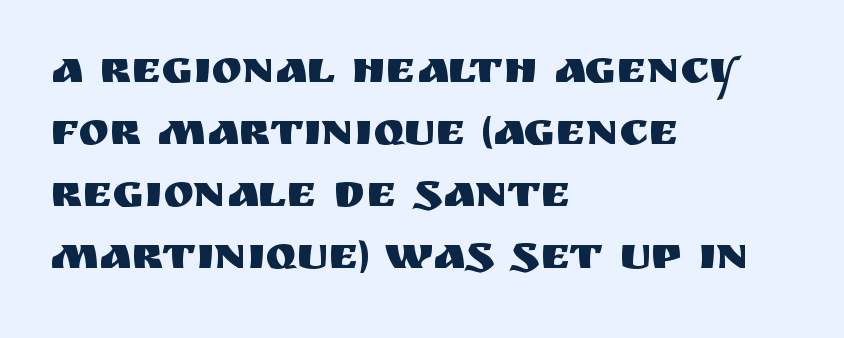
The image shows 46 px sans-serif type, upright; set left-aligned, normal line spacing (1.35x), normal letter spacing, not underlined; medium stroke contrast and a large x-height.
